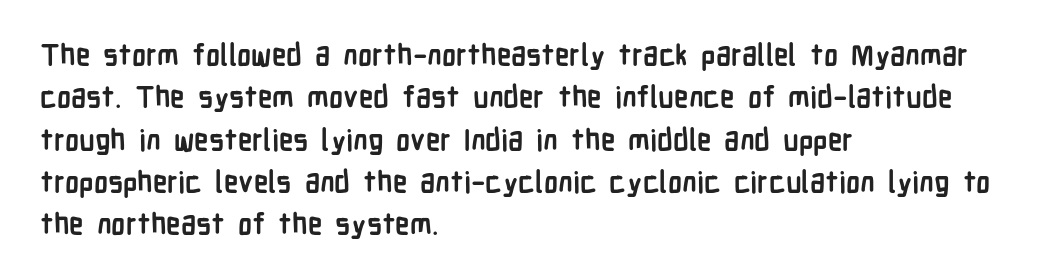
Q: Is the text bold? A: Yes.
Q: Is the text italic (slanted)? A: No, it is upright.
Q: Is the typeface a serif or a sans-serif typeface? A: Sans-serif.
Q: Is the text underlined? A: No.
Q: How is the paragraph aligned? A: Left-aligned.
Q: Is the spacing between letters normal or unusually wide? A: Normal.
Q: Is the spacing between lines tight, normal or loose? A: Normal.
Q: Width (condensed, normal, or wide)? A: Condensed.
Q: Stroke contrast? A: Low.
Q: x-height? A: Medium.
Q: Monospaced? A: No.
